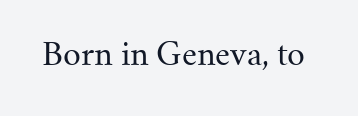
{"serif": "yes", "italic": "no", "bold": "no", "weight": "regular", "width": "normal", "stroke_contrast": "medium", "x_height": "small", "monospaced": "no", "underline": "no", "letter_spacing": "normal", "letter_spacing_em": 0.0, "glyph_px": 31}
